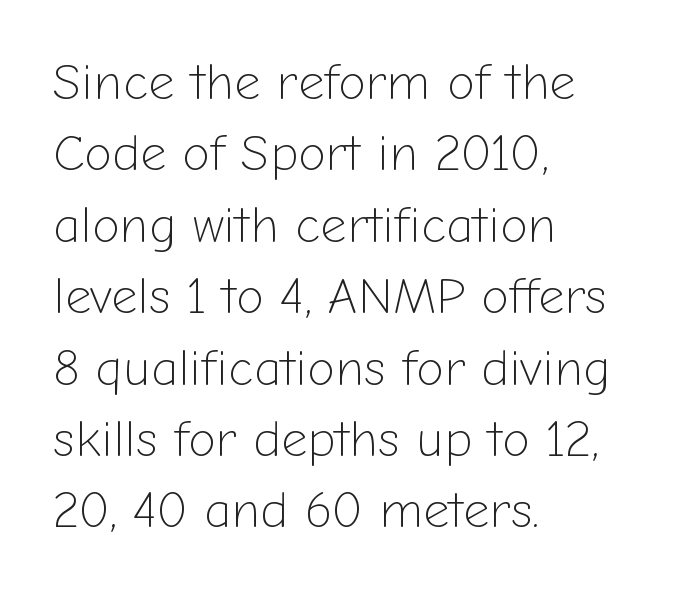
{"serif": "no", "italic": "no", "bold": "no", "weight": "light", "width": "normal", "stroke_contrast": "low", "x_height": "medium", "monospaced": "no", "underline": "no", "align": "left", "line_spacing": "normal", "line_spacing_ratio": 1.4, "letter_spacing": "normal", "letter_spacing_em": 0.0, "glyph_px": 51}
